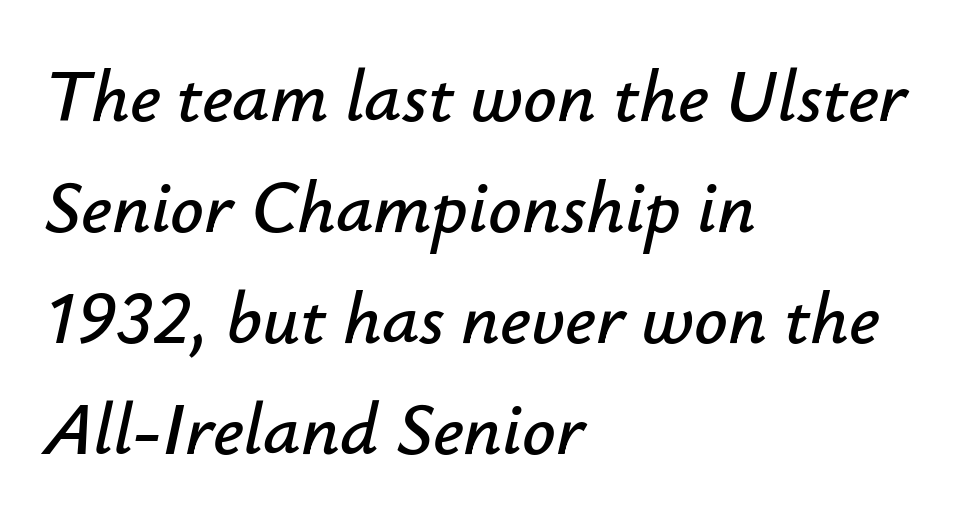
Q: Is the text italic (slanted)? A: Yes, it leans right by about 12 degrees.
Q: Is the text underlined? A: No.
Q: How is the paragraph aligned? A: Left-aligned.
Q: Is the spacing between letters normal or unusually wide? A: Normal.
Q: Is the spacing between lines tight, normal or loose? A: Normal.
Q: Width (condensed, normal, or wide)? A: Normal.
Q: Stroke contrast? A: Low.
Q: x-height? A: Small.
Q: Monospaced? A: No.
